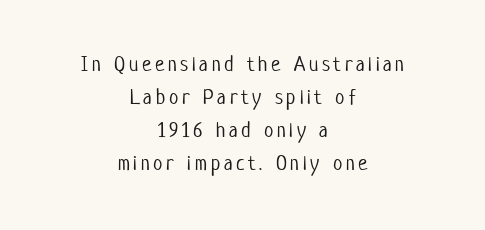
Unbolded letterforms with no extra heft. Short and long lines alike share a common midpoint. The lettering holds an erect, upright posture throughout. The gap between lines stays unmarked.
